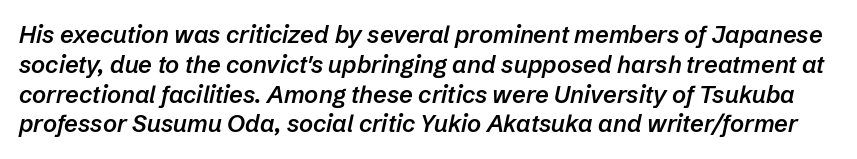
{"italic": "yes", "lean": "right", "slant_degrees": 12, "bold": "semi", "underline": "no", "line_spacing_ratio": 1.24, "letter_spacing": "normal", "letter_spacing_em": 0.0, "glyph_px": 24}
